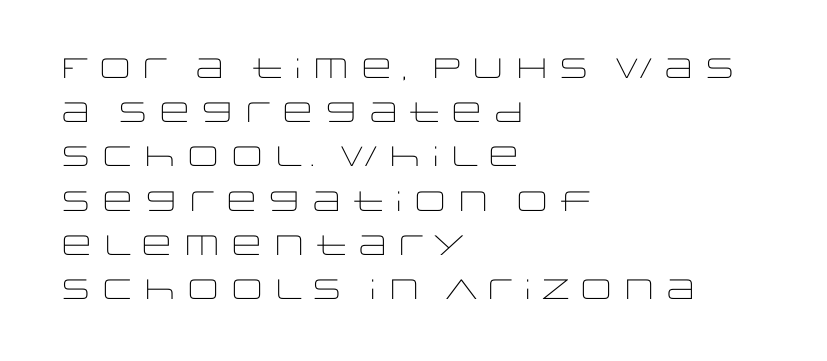
The image shows 28 px light, wide sans-serif type, upright; set left-aligned, normal line spacing (1.58x), normal letter spacing, not underlined; low stroke contrast and a large x-height.
